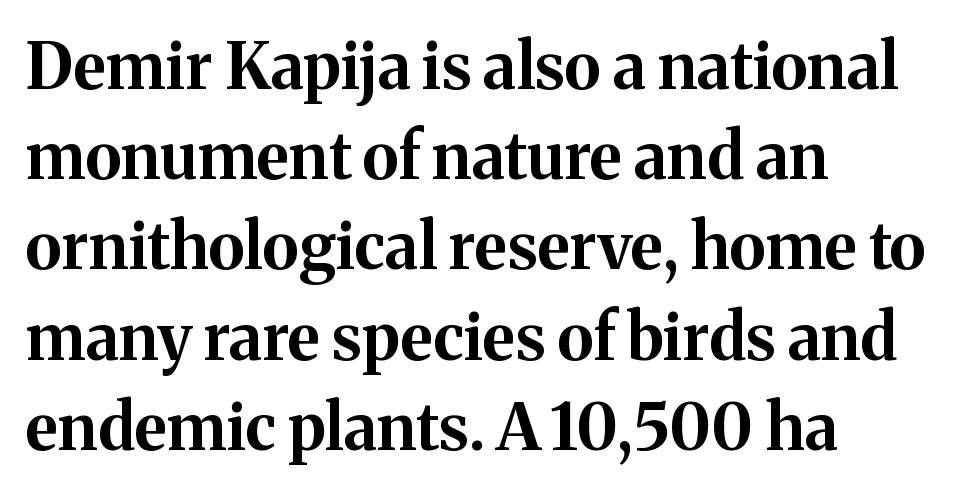
{"serif": "yes", "italic": "no", "bold": "yes", "weight": "bold", "width": "normal", "stroke_contrast": "medium", "x_height": "medium", "monospaced": "no", "underline": "no", "align": "left", "line_spacing": "normal", "line_spacing_ratio": 1.41, "letter_spacing": "normal", "letter_spacing_em": 0.0, "glyph_px": 64}
